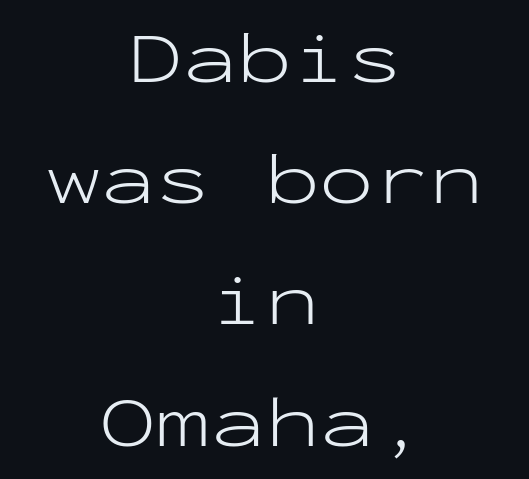
The image shows 73 px light, wide sans-serif type, upright, monospaced; set centered, normal line spacing (1.66x), normal letter spacing, not underlined; low stroke contrast and a medium x-height.
